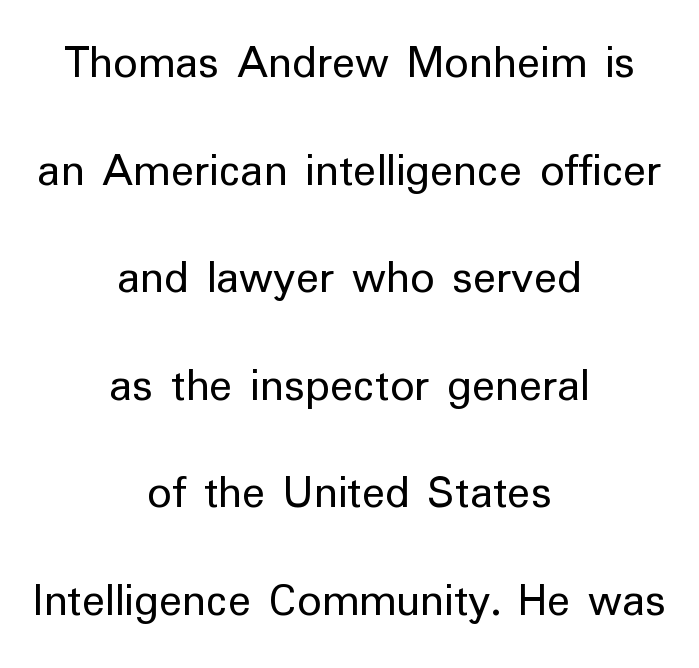
The image shows 48 px regular-weight sans-serif type, upright; set centered, loose line spacing (2.24x), normal letter spacing, not underlined; low stroke contrast and a medium x-height.
